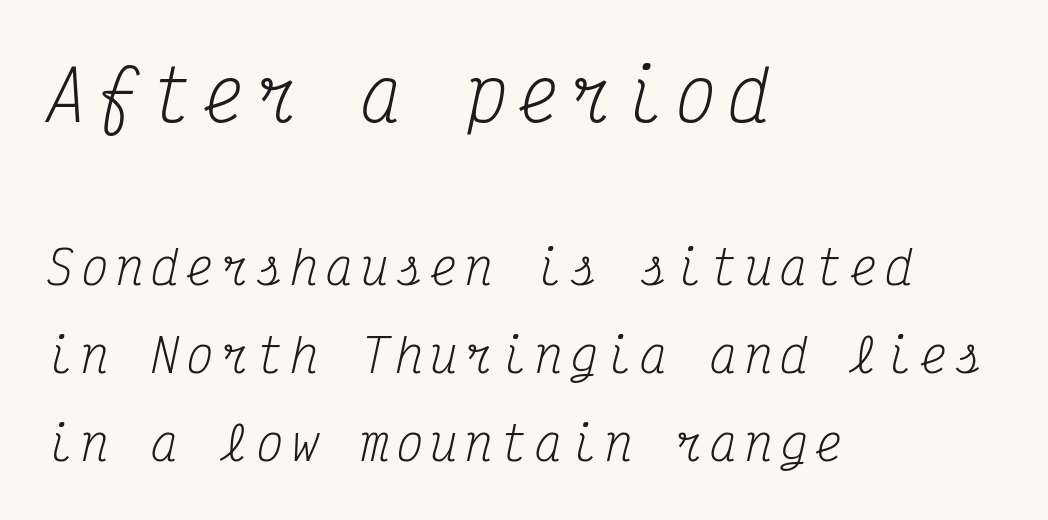
The image shows 69 px regular-weight, condensed serif type, italic (leaning right), monospaced; set left-aligned, loose line spacing (1.92x), not underlined; the first (top) block is 1.5x larger; medium stroke contrast and a medium x-height.
